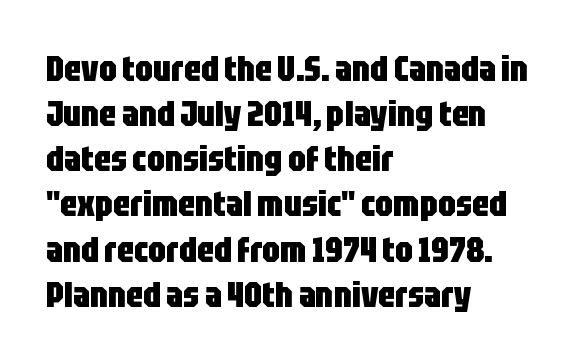
Q: Is the text bold? A: Yes.
Q: Is the text italic (slanted)? A: No, it is upright.
Q: Is the typeface a serif or a sans-serif typeface? A: Sans-serif.
Q: Is the text underlined? A: No.
Q: How is the paragraph aligned? A: Left-aligned.
Q: Is the spacing between letters normal or unusually wide? A: Normal.
Q: Is the spacing between lines tight, normal or loose? A: Normal.
Q: Width (condensed, normal, or wide)? A: Condensed.
Q: Stroke contrast? A: Low.
Q: x-height? A: Large.
Q: Monospaced? A: No.
